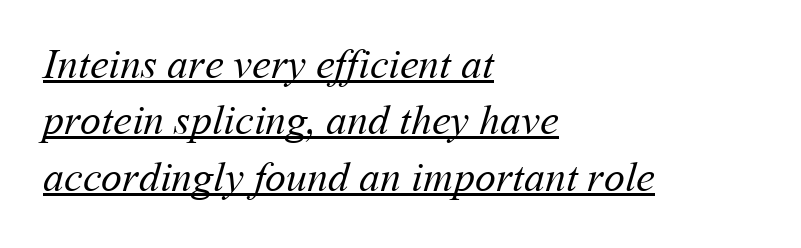
Q: Is the text bold? A: No.
Q: Is the text underlined? A: Yes.
Q: How is the paragraph aligned? A: Left-aligned.
Q: Is the spacing between letters normal or unusually wide? A: Normal.
Q: Is the spacing between lines tight, normal or loose? A: Normal.
Q: Width (condensed, normal, or wide)? A: Normal.
Q: Stroke contrast? A: Medium.
Q: x-height? A: Medium.
Q: Monospaced? A: No.
